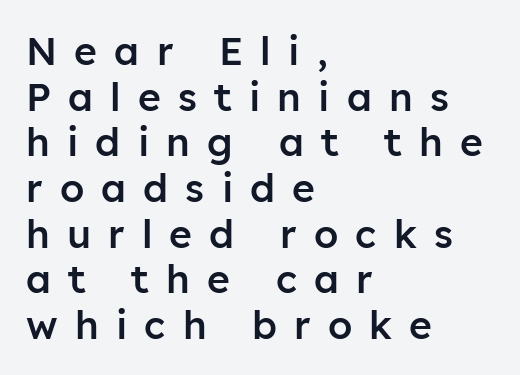
The image shows 39 px semibold sans-serif type, upright; set left-aligned, line spacing 1.17x, unusually wide letter spacing (+0.44 em), not underlined; low stroke contrast and a medium x-height.
